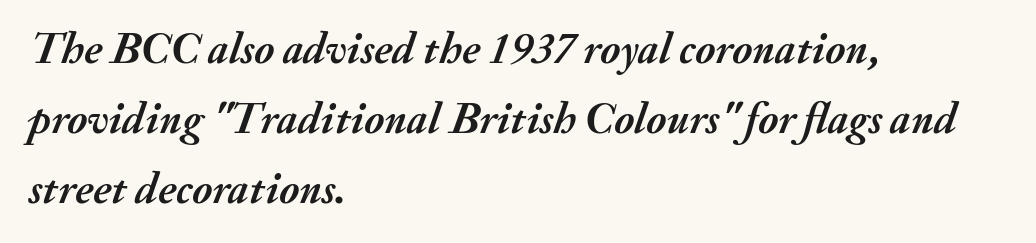
The image shows 44 px semibold type, italic (leaning right); set left-aligned, normal line spacing (1.59x), normal letter spacing, not underlined; medium stroke contrast and a small x-height.
